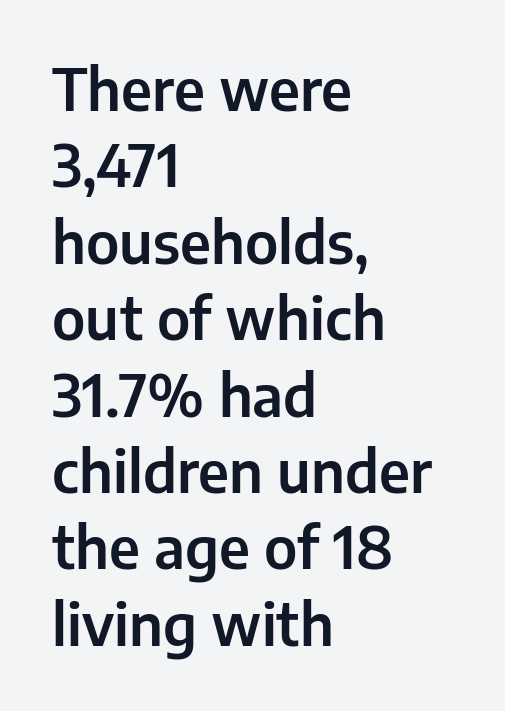
The image shows 57 px sans-serif type, upright; set left-aligned, normal line spacing (1.34x), normal letter spacing, not underlined; low stroke contrast and a medium x-height.
